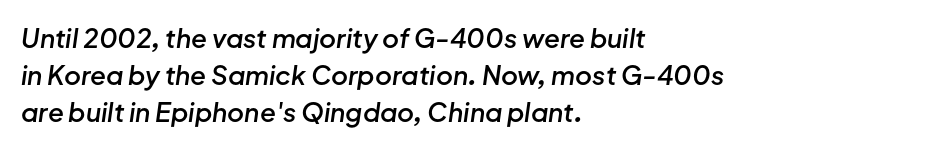
No extra tracking has been applied to these lines. Style check: oblique. The passage is arranged the way most books set body copy — flush left. Horizontal bands of white between lines are of average thickness. Type without underlining.
